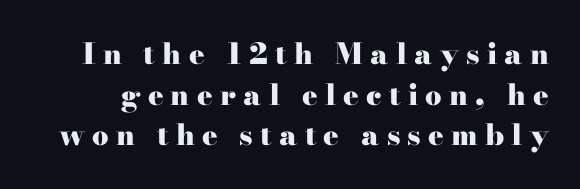
{"serif": "yes", "italic": "no", "bold": "yes", "weight": "heavy", "width": "wide", "stroke_contrast": "high", "x_height": "small", "monospaced": "no", "underline": "no", "line_spacing": "normal", "line_spacing_ratio": 1.4, "letter_spacing": "wide", "letter_spacing_em": 0.25, "glyph_px": 29}
